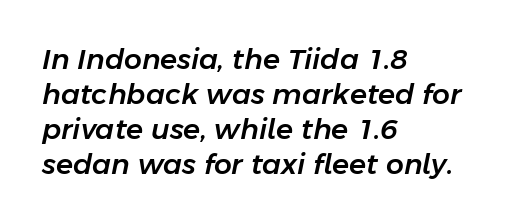
The image shows 28 px text type, italic (leaning right); set left-aligned, normal line spacing (1.25x), normal letter spacing, not underlined; low stroke contrast and a medium x-height.
